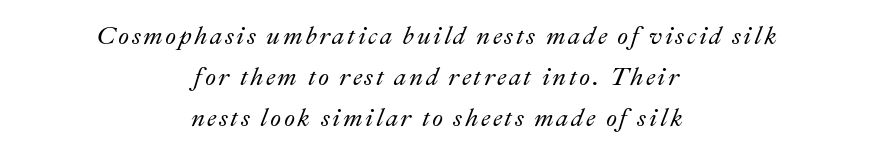
The image shows 25 px text type, italic (leaning right); set centered, normal line spacing (1.65x), not underlined.
